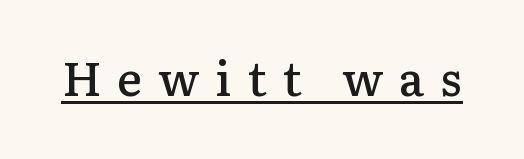
Q: Is the text bold? A: Semi-bold.
Q: Is the text italic (slanted)? A: No, it is upright.
Q: Is the typeface a serif or a sans-serif typeface? A: Serif.
Q: Is the text underlined? A: Yes.
Q: Is the spacing between letters normal or unusually wide? A: Unusually wide.
Q: Width (condensed, normal, or wide)? A: Normal.
Q: Stroke contrast? A: Low.
Q: x-height? A: Medium.
Q: Monospaced? A: No.
